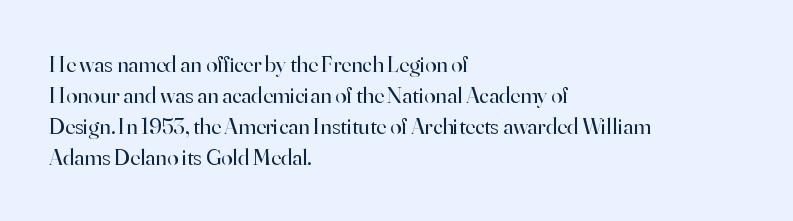
Q: Is the text bold? A: No.
Q: Is the text italic (slanted)? A: No, it is upright.
Q: Is the text underlined? A: No.
Q: How is the paragraph aligned? A: Left-aligned.
Q: Is the spacing between letters normal or unusually wide? A: Normal.
Q: Is the spacing between lines tight, normal or loose? A: Normal.
